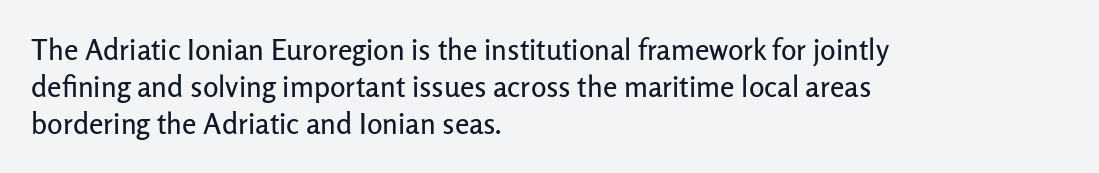
The image shows 29 px sans-serif type, upright; set left-aligned, normal line spacing (1.28x), normal letter spacing, not underlined; low stroke contrast and a medium x-height.
